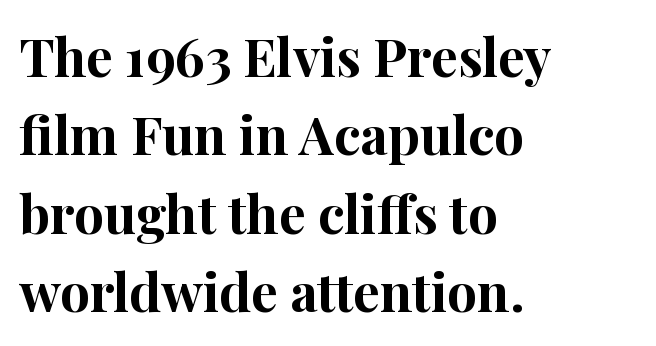
A serif font was chosen for this passage. A typesetter would call this leading conventional body-copy spacing. These lines were composed using upright roman letters. Anything drawn beneath the words? Only blank space. A typesetter would call this proportional, since set widths differ per character. Where is the straight margin? On the left.
